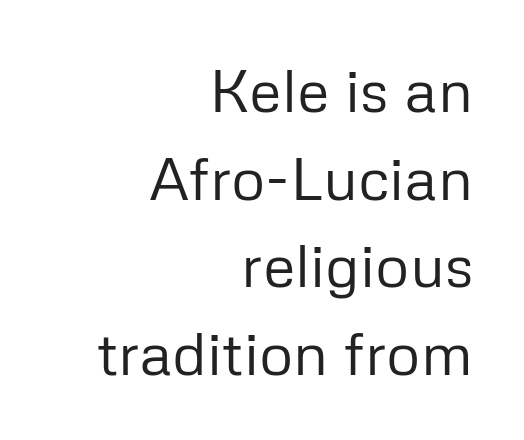
The image shows 60 px regular-weight sans-serif type, upright; set right-aligned, normal line spacing (1.46x), normal letter spacing, not underlined; low stroke contrast and a medium x-height.
